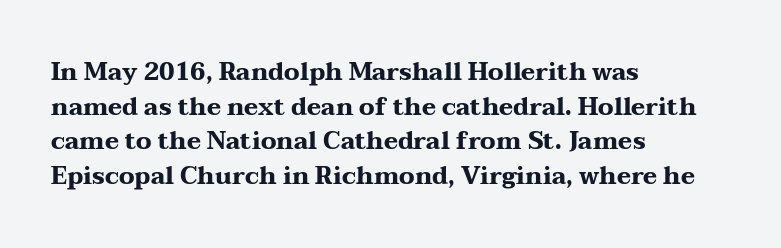
Q: Is the text bold? A: Yes.
Q: Is the text italic (slanted)? A: No, it is upright.
Q: Is the text underlined? A: No.
Q: How is the paragraph aligned? A: Left-aligned.
Q: Is the spacing between letters normal or unusually wide? A: Normal.
Q: Is the spacing between lines tight, normal or loose? A: Normal.
